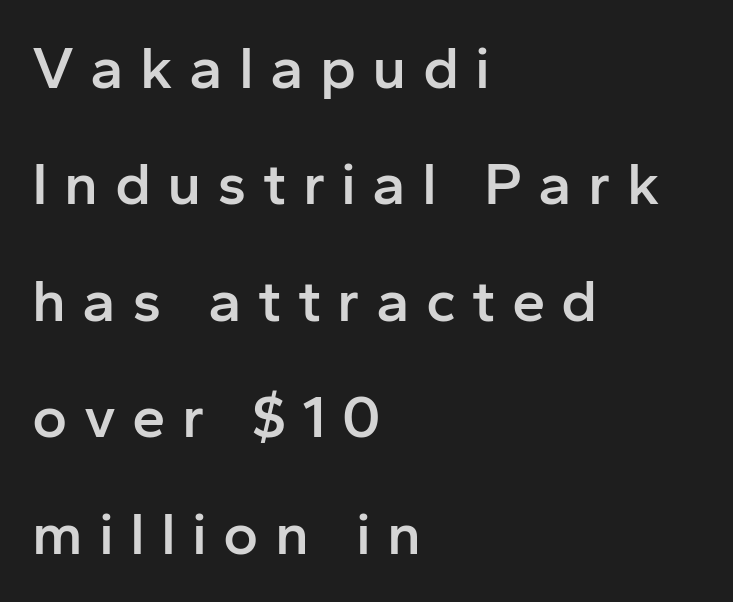
Q: Is the text bold? A: Semi-bold.
Q: Is the text italic (slanted)? A: No, it is upright.
Q: Is the typeface a serif or a sans-serif typeface? A: Sans-serif.
Q: Is the text underlined? A: No.
Q: How is the paragraph aligned? A: Left-aligned.
Q: Is the spacing between letters normal or unusually wide? A: Unusually wide.
Q: Is the spacing between lines tight, normal or loose? A: Loose.
Q: Width (condensed, normal, or wide)? A: Normal.
Q: Stroke contrast? A: Low.
Q: x-height? A: Medium.
Q: Monospaced? A: No.
